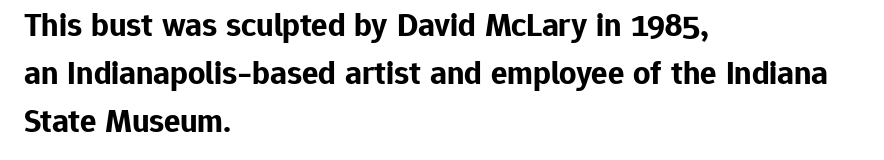
Every row of glyphs begins at an identical x-position on the left. The tracking reads as untouched default to a designer's eye. The designer left line spacing at the default. Anything drawn beneath the words? Only blank space. Type style note: lacks serifs.
